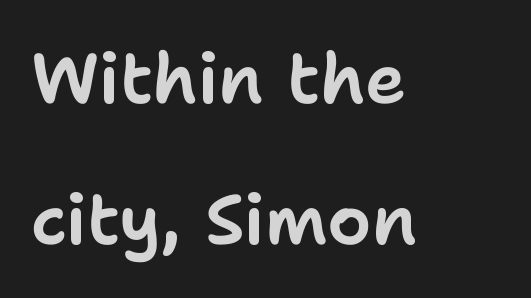
Q: Is the text italic (slanted)? A: No, it is upright.
Q: Is the typeface a serif or a sans-serif typeface? A: Sans-serif.
Q: Is the text underlined? A: No.
Q: How is the paragraph aligned? A: Left-aligned.
Q: Is the spacing between letters normal or unusually wide? A: Normal.
Q: Is the spacing between lines tight, normal or loose? A: Loose.
Q: Width (condensed, normal, or wide)? A: Normal.
Q: Stroke contrast? A: Low.
Q: x-height? A: Medium.
Q: Monospaced? A: No.
